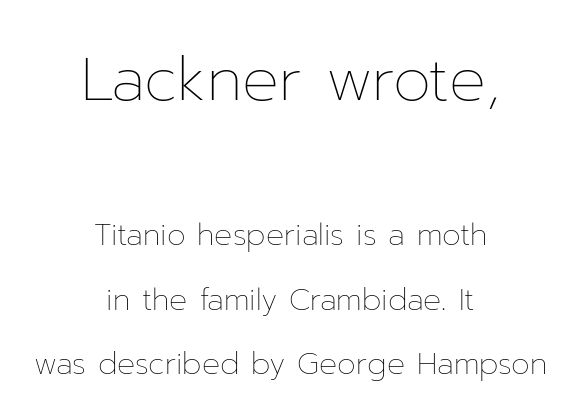
{"italic": "no", "bold": "no", "weight": "thin", "width": "normal", "stroke_contrast": "low", "x_height": "medium", "monospaced": "no", "underline": "no", "align": "center", "line_spacing": "loose", "line_spacing_ratio": 2.14, "letter_spacing": "normal", "letter_spacing_em": 0.0, "larger_block": "first", "size_ratio": 2.03, "glyph_px": 61}
